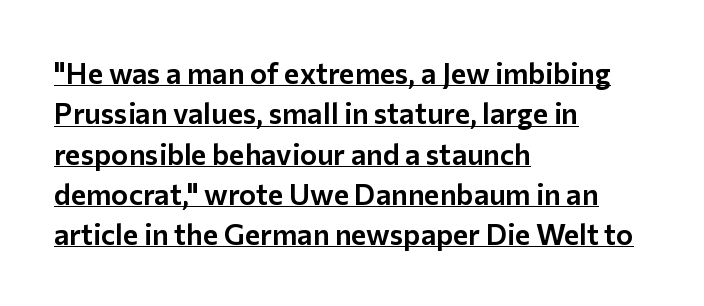
Q: Is the text italic (slanted)? A: No, it is upright.
Q: Is the typeface a serif or a sans-serif typeface? A: Sans-serif.
Q: Is the text underlined? A: Yes.
Q: How is the paragraph aligned? A: Left-aligned.
Q: Is the spacing between letters normal or unusually wide? A: Normal.
Q: Is the spacing between lines tight, normal or loose? A: Normal.
Q: Width (condensed, normal, or wide)? A: Normal.
Q: Stroke contrast? A: Low.
Q: x-height? A: Medium.
Q: Monospaced? A: No.
